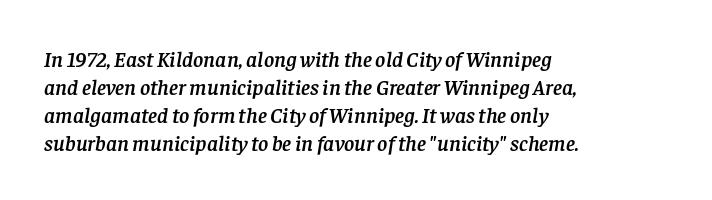
Notice how the passage keeps a crisp vertical edge on the left only. Tracking value appears to be zero — textbook default spacing. Unmarked baselines from the first word to the last. This sample uses an oblique cut, with every glyph tilted off the vertical. Quick note: interline space is typical.
